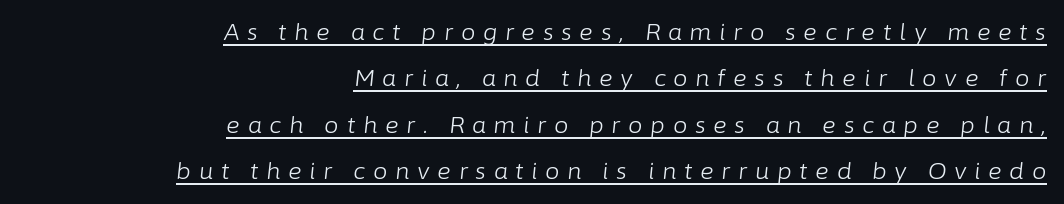
The line texture is sparse and dotted thanks to wide tracking. The block of text is sparse from top to bottom, with ample space between rows. The rendering applies a slant to the glyphs. A quiet, ordinary-to-light weight characterises the typeface. Is there an underline? Yes — a line sits under the letters.
